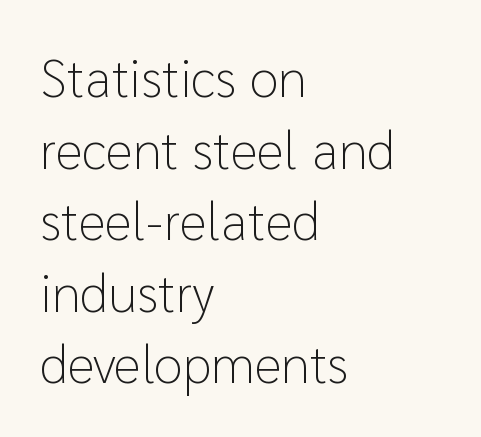
Q: Is the text bold? A: No.
Q: Is the text italic (slanted)? A: No, it is upright.
Q: Is the typeface a serif or a sans-serif typeface? A: Sans-serif.
Q: Is the text underlined? A: No.
Q: How is the paragraph aligned? A: Left-aligned.
Q: Is the spacing between letters normal or unusually wide? A: Normal.
Q: Is the spacing between lines tight, normal or loose? A: Normal.
Q: Width (condensed, normal, or wide)? A: Normal.
Q: Stroke contrast? A: Low.
Q: x-height? A: Medium.
Q: Monospaced? A: No.
